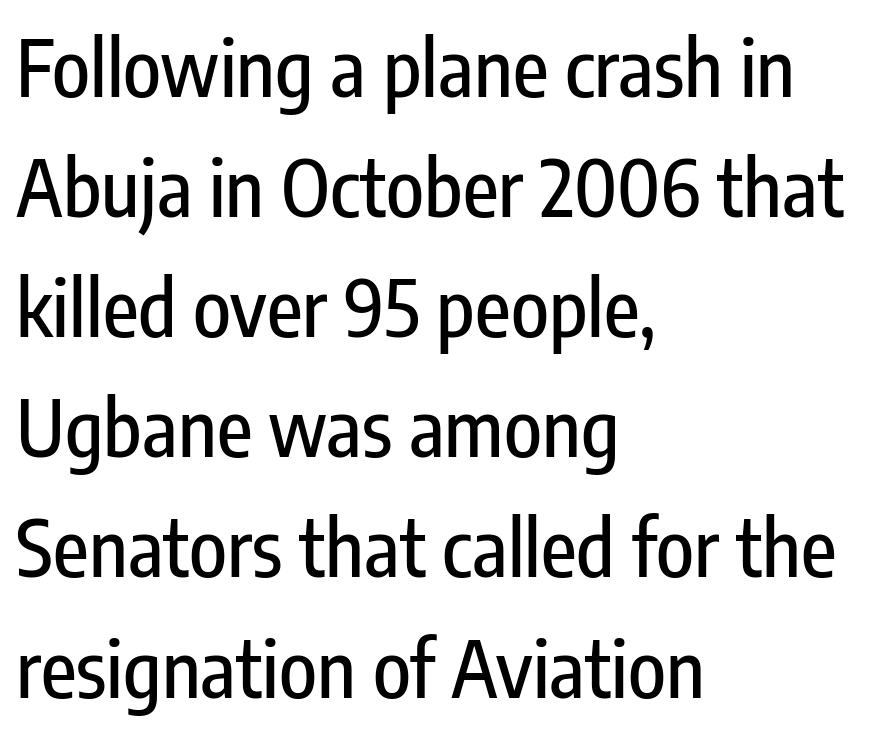
Q: Is the text italic (slanted)? A: No, it is upright.
Q: Is the typeface a serif or a sans-serif typeface? A: Sans-serif.
Q: Is the text underlined? A: No.
Q: How is the paragraph aligned? A: Left-aligned.
Q: Is the spacing between letters normal or unusually wide? A: Normal.
Q: Is the spacing between lines tight, normal or loose? A: Normal.
Q: Width (condensed, normal, or wide)? A: Condensed.
Q: Stroke contrast? A: Low.
Q: x-height? A: Medium.
Q: Monospaced? A: No.
